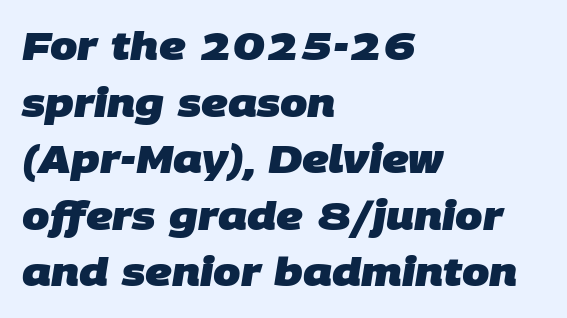
Q: Is the text bold? A: Yes.
Q: Is the typeface a serif or a sans-serif typeface? A: Sans-serif.
Q: Is the text underlined? A: No.
Q: How is the paragraph aligned? A: Left-aligned.
Q: Is the spacing between letters normal or unusually wide? A: Normal.
Q: Is the spacing between lines tight, normal or loose? A: Normal.
Q: Width (condensed, normal, or wide)? A: Normal.
Q: Stroke contrast? A: Low.
Q: x-height? A: Large.
Q: Monospaced? A: No.
